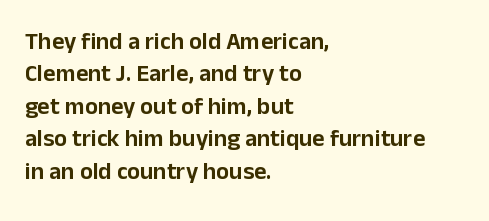
{"italic": "no", "underline": "no", "align": "left", "line_spacing": "normal", "line_spacing_ratio": 1.35, "letter_spacing": "normal", "letter_spacing_em": 0.0, "glyph_px": 24}
